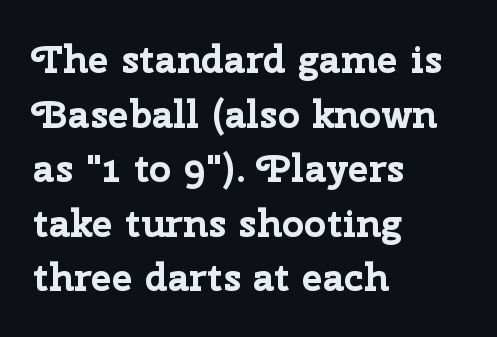
The face used here is proportionally spaced, like ordinary book or web type. The ragged edge is on the right, which tells us the setting is flush left. The rendering uses a moderate line-height, typical for paragraphs. Note: no serifs on the glyphs.
